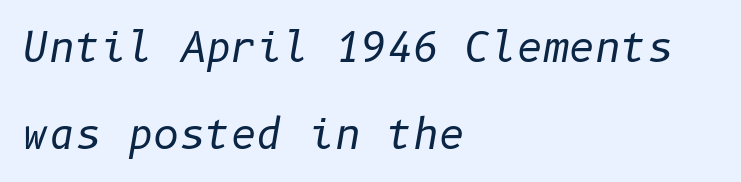
Q: Is the text bold? A: No.
Q: Is the text italic (slanted)? A: Yes, it leans right by about 10 degrees.
Q: Is the text underlined? A: No.
Q: How is the paragraph aligned? A: Left-aligned.
Q: Is the spacing between letters normal or unusually wide? A: Normal.
Q: Is the spacing between lines tight, normal or loose? A: Loose.
Q: Width (condensed, normal, or wide)? A: Normal.
Q: Stroke contrast? A: Low.
Q: x-height? A: Medium.
